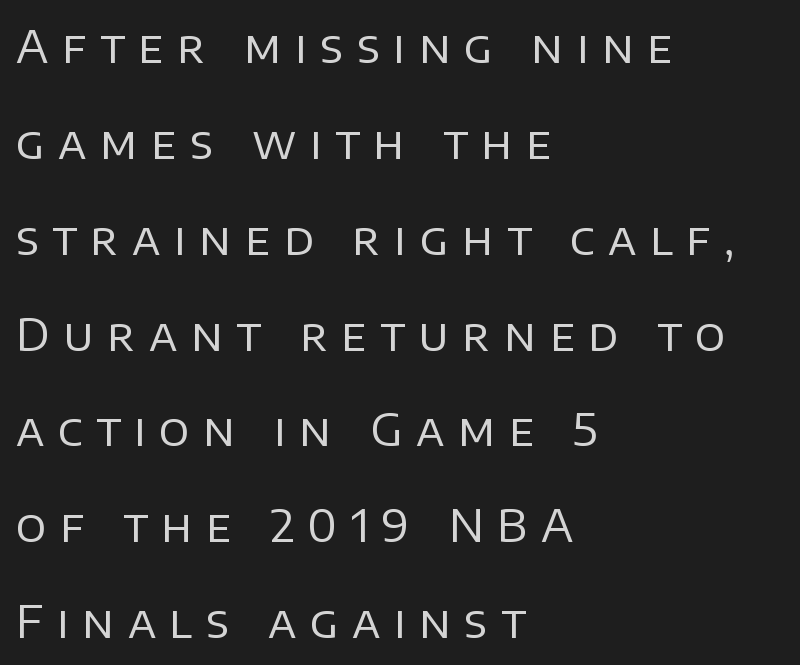
Spacing verdict: proportional, widths tailored to each character. The letters carry no serifs — their stems end cleanly without finishing strokes. Quick note: underline off. Tracking here is generous; glyphs stand well apart from one another. Layout note: lines flush left. How would I describe the line gaps? Wide and relaxed.
